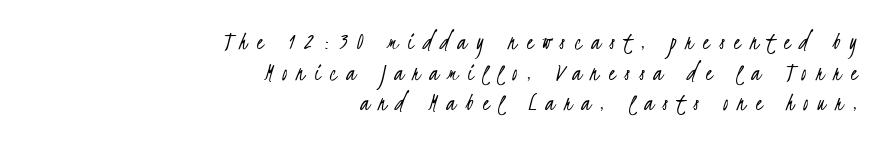
{"bold": "no", "underline": "no", "align": "right", "line_spacing_ratio": 1.18, "letter_spacing": "wide", "letter_spacing_em": 0.36, "glyph_px": 26}
